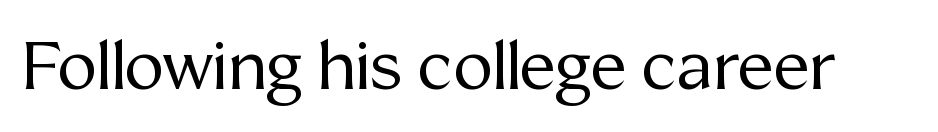
{"serif": "yes", "italic": "no", "bold": "no", "weight": "regular", "width": "normal", "stroke_contrast": "medium", "x_height": "medium", "monospaced": "no", "underline": "no", "letter_spacing": "normal", "letter_spacing_em": 0.0, "glyph_px": 67}
